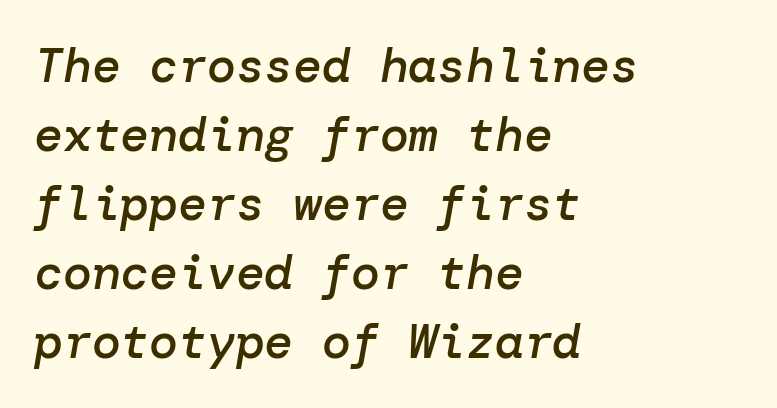
Baseline-to-baseline distance is the conventional proportion of letter height. There is no visible air inserted between adjacent glyphs. The lines in this sample share a left origin and differ only in where they stop. The area under the type is left untouched.
